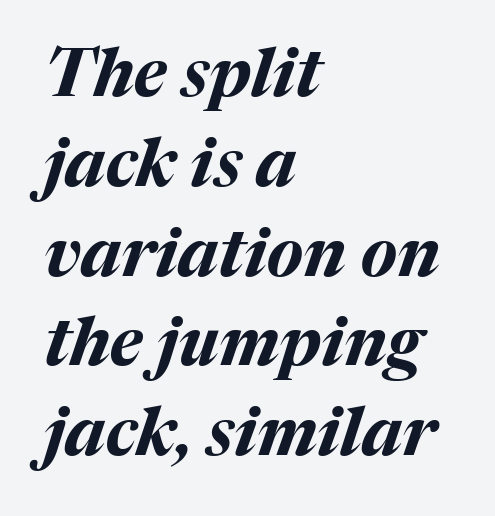
The image shows 67 px bold type, italic (leaning right); set left-aligned, normal line spacing (1.34x), normal letter spacing, not underlined; medium stroke contrast and a medium x-height.
